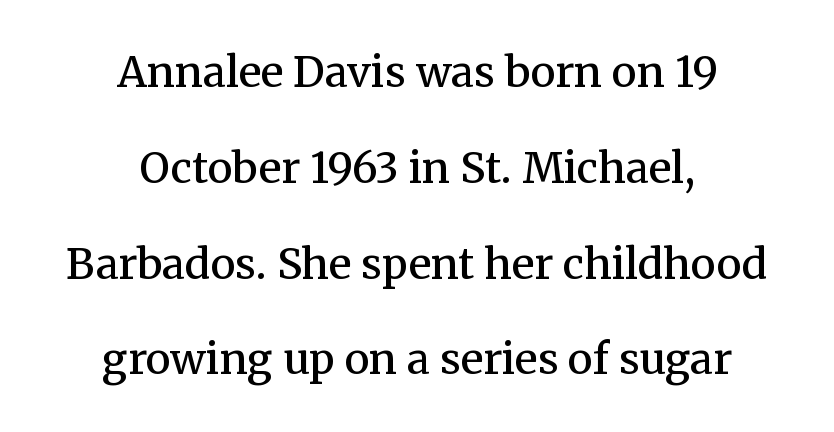
{"serif": "yes", "italic": "no", "bold": "semi", "weight": "semibold", "width": "normal", "stroke_contrast": "medium", "x_height": "medium", "monospaced": "no", "underline": "no", "align": "center", "line_spacing": "loose", "line_spacing_ratio": 2.28, "letter_spacing": "normal", "letter_spacing_em": 0.0, "glyph_px": 42}
